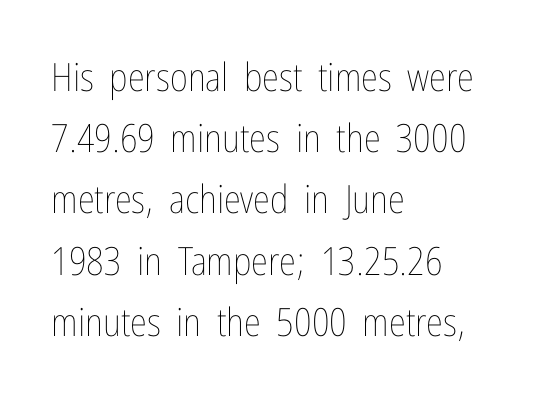
The image shows 39 px thin, condensed type, upright; set left-aligned, normal line spacing (1.57x), normal letter spacing, not underlined; low stroke contrast and a medium x-height.
